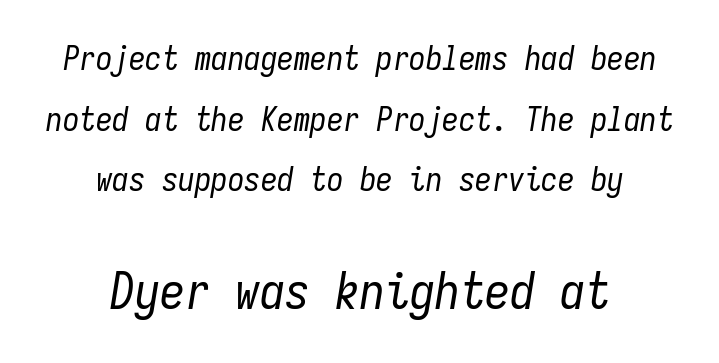
Does the bottom block carry the larger type? Yes, it does. Letter spacing: default. Each line is balanced around a shared central axis. The passage shown is not underscored anywhere.
